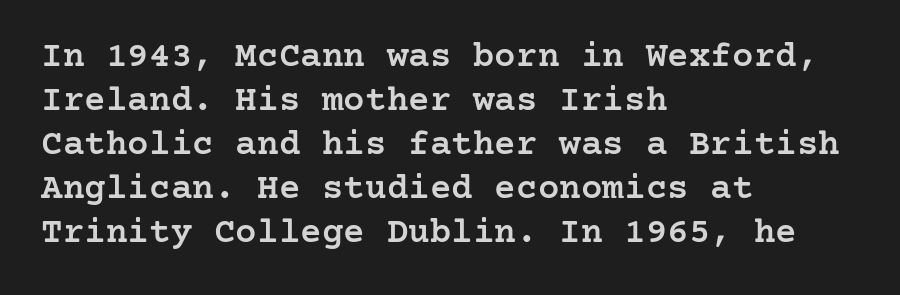
Q: Is the text bold? A: Semi-bold.
Q: Is the text italic (slanted)? A: No, it is upright.
Q: Is the typeface a serif or a sans-serif typeface? A: Serif.
Q: Is the text underlined? A: No.
Q: How is the paragraph aligned? A: Left-aligned.
Q: Is the spacing between letters normal or unusually wide? A: Normal.
Q: Width (condensed, normal, or wide)? A: Normal.
Q: Stroke contrast? A: Low.
Q: x-height? A: Medium.
